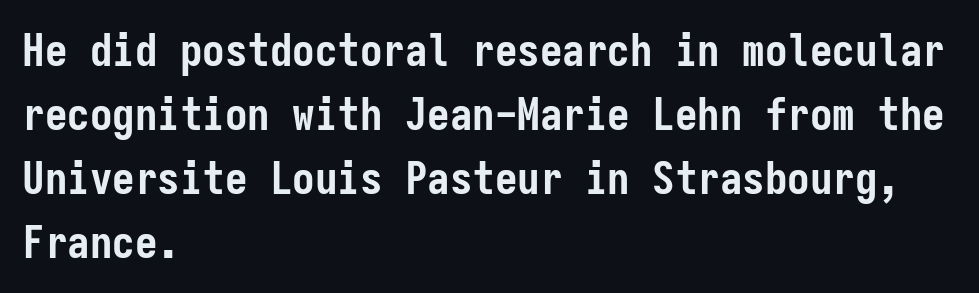
Horizontal alignment here is leftward, the default for most running prose. The horizontal fit of the characters is conventional and even. Descenders hang freely into open space. Style check: upright. The rendering uses a bold face; every stroke is thick and dark. Rows of type keep a routine distance in the vertical direction.
